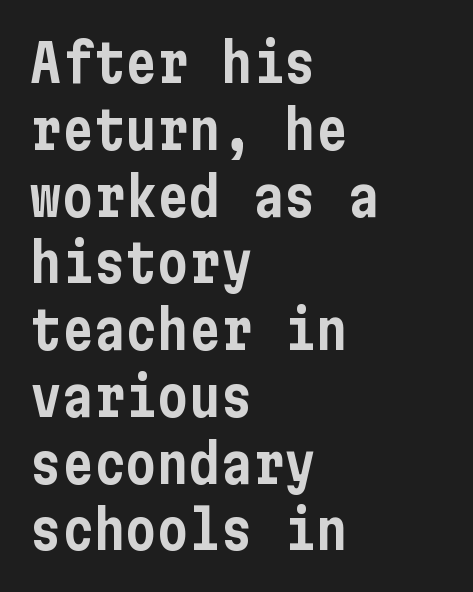
Which margin do the lines hug? The left one — the right edge is uneven. This sample uses an upright cut, with every glyph sitting square on the baseline. Descenders are the only things crossing below the line. No extra tracking has been applied to these lines. No feet cap the strokes, marking this as sans-serif type. Rows of type keep a routine distance in the vertical direction.
